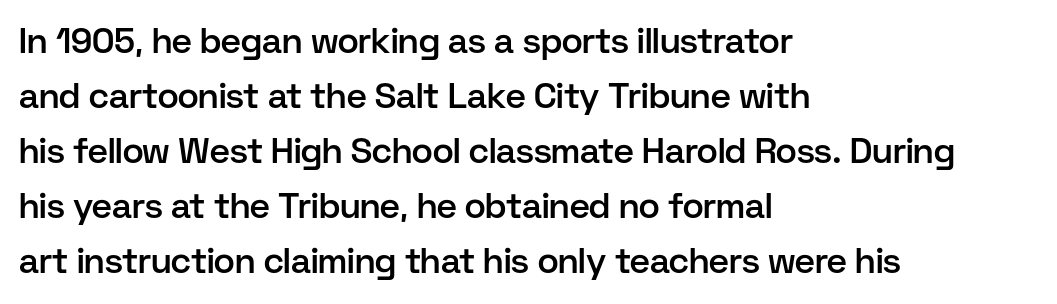
The image shows 35 px semibold sans-serif type, upright; set left-aligned, normal line spacing (1.57x), normal letter spacing, not underlined; low stroke contrast and a medium x-height.
